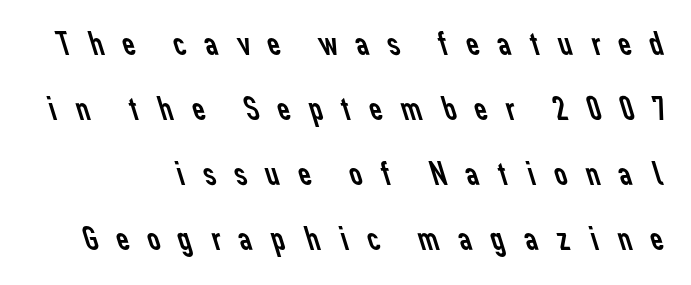
The image shows 36 px regular-weight sans-serif type; set line spacing 1.81x, unusually wide letter spacing (+0.42 em), not underlined; low stroke contrast and a medium x-height.
